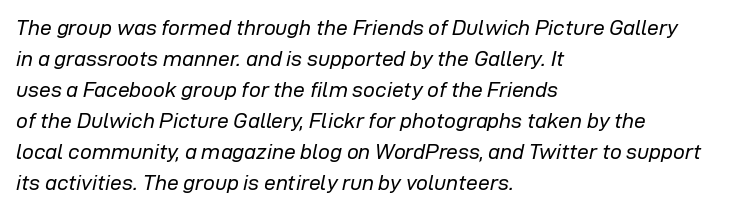
Anything drawn beneath the words? Only blank space. Leftover space on each line is placed entirely after the last word. These glyphs show unthickened strokes, regular width or finer. Quick note: interline space is typical. The horizontal fit of the characters is conventional and even. These lines were composed using italics.
